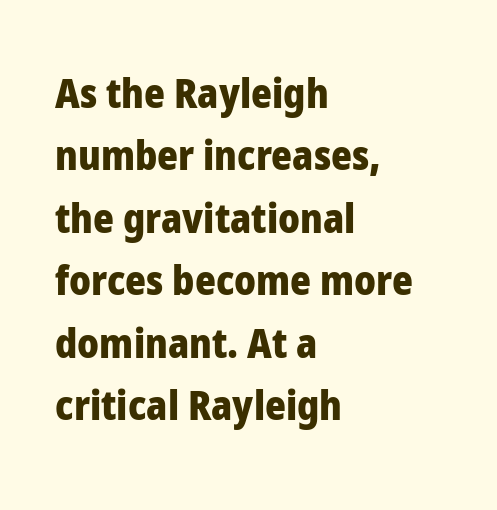
Q: Is the text bold? A: Yes.
Q: Is the text italic (slanted)? A: No, it is upright.
Q: Is the typeface a serif or a sans-serif typeface? A: Sans-serif.
Q: Is the text underlined? A: No.
Q: How is the paragraph aligned? A: Left-aligned.
Q: Is the spacing between letters normal or unusually wide? A: Normal.
Q: Is the spacing between lines tight, normal or loose? A: Normal.
Q: Width (condensed, normal, or wide)? A: Normal.
Q: Stroke contrast? A: Low.
Q: x-height? A: Medium.
Q: Monospaced? A: No.
